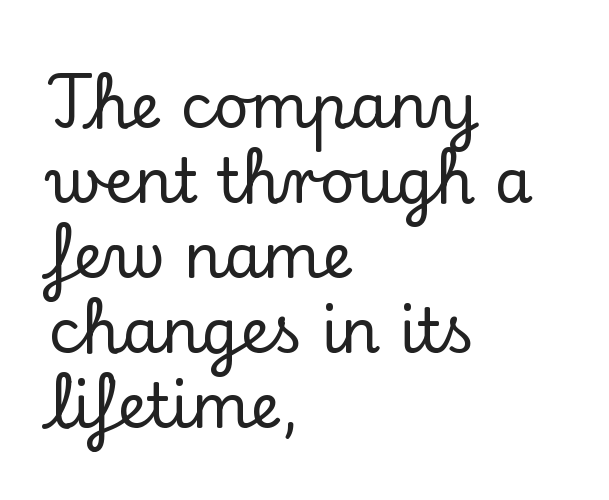
{"serif": "yes", "italic": "no", "width": "normal", "stroke_contrast": "low", "x_height": "small", "monospaced": "no", "underline": "no", "align": "left", "line_spacing_ratio": 1.23, "letter_spacing": "normal", "letter_spacing_em": 0.0, "glyph_px": 61}
